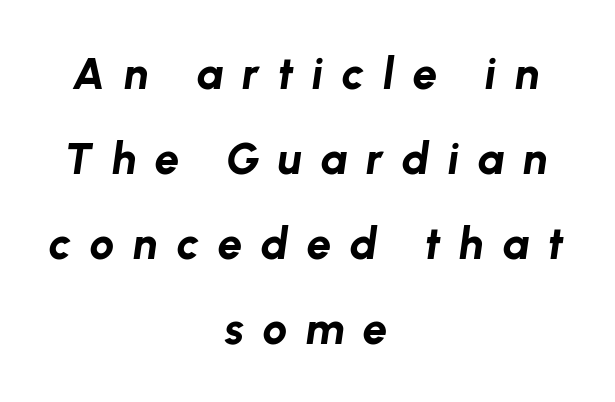
The gap between lines stays unmarked. The setting favours the middle, as headings and verse often do. The letterforms stand isolated, each surrounded by extra space. The space between consecutive lines is lavish. Would a proofreader flag this as italicized? Yes.
